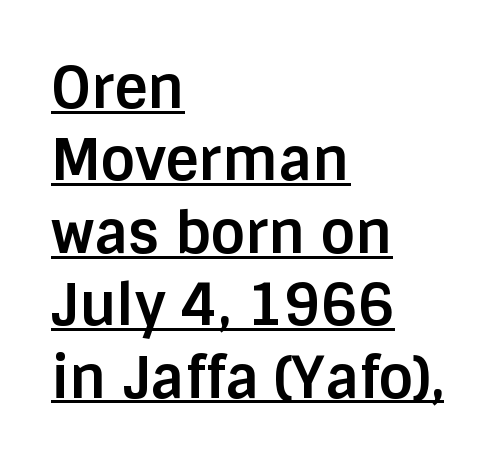
{"serif": "no", "italic": "no", "bold": "yes", "weight": "bold", "width": "normal", "stroke_contrast": "low", "x_height": "large", "monospaced": "no", "underline": "yes", "align": "left", "line_spacing": "normal", "line_spacing_ratio": 1.27, "letter_spacing": "normal", "letter_spacing_em": 0.0, "glyph_px": 57}
